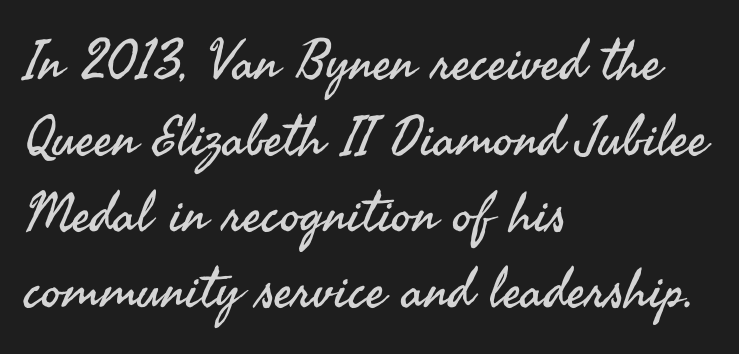
The letterforms sit at book weight or below. Does the leading feel generous? No, just average. The rendering keeps characters at their native spacing. Letters rest on an invisible, unmarked baseline.
